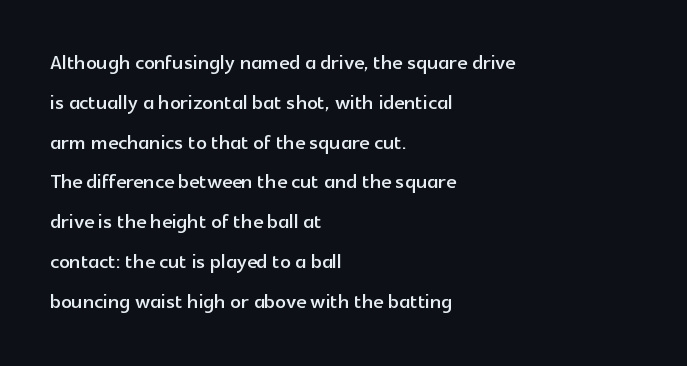
{"italic": "no", "underline": "no", "align": "left", "line_spacing": "normal", "line_spacing_ratio": 1.53, "letter_spacing": "normal", "letter_spacing_em": 0.0, "glyph_px": 26}
